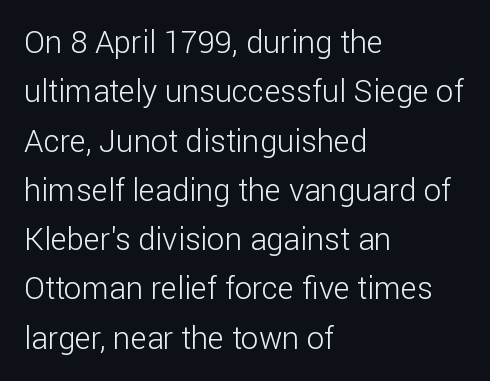
Q: Is the text bold? A: No.
Q: Is the text italic (slanted)? A: No, it is upright.
Q: Is the typeface a serif or a sans-serif typeface? A: Sans-serif.
Q: Is the text underlined? A: No.
Q: How is the paragraph aligned? A: Left-aligned.
Q: Is the spacing between letters normal or unusually wide? A: Normal.
Q: Is the spacing between lines tight, normal or loose? A: Normal.
Q: Width (condensed, normal, or wide)? A: Normal.
Q: Stroke contrast? A: Low.
Q: x-height? A: Medium.
Q: Monospaced? A: No.
